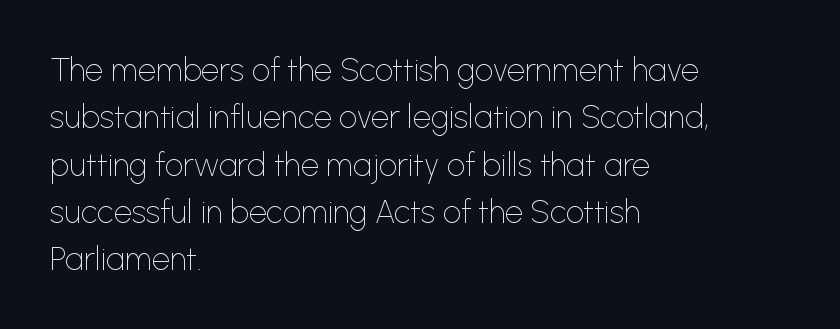
The image shows 32 px thin sans-serif type, upright; set left-aligned, normal line spacing (1.48x), normal letter spacing, not underlined; low stroke contrast and a medium x-height.
